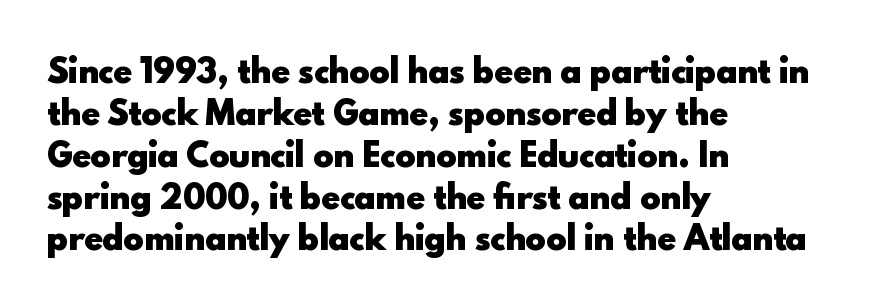
{"serif": "no", "italic": "no", "bold": "yes", "weight": "heavy", "width": "normal", "x_height": "small", "monospaced": "no", "underline": "no", "align": "left", "line_spacing": "normal", "line_spacing_ratio": 1.35, "letter_spacing": "normal", "letter_spacing_em": 0.0, "glyph_px": 31}
